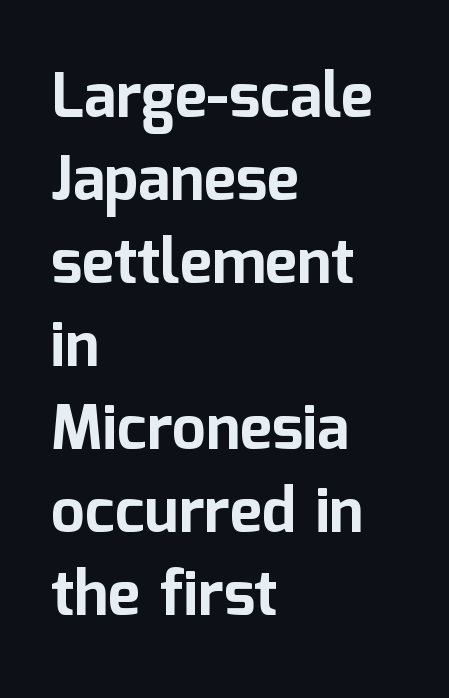
{"serif": "no", "italic": "no", "bold": "yes", "weight": "bold", "width": "normal", "stroke_contrast": "low", "x_height": "medium", "monospaced": "no", "underline": "no", "align": "left", "line_spacing": "normal", "line_spacing_ratio": 1.36, "letter_spacing": "normal", "letter_spacing_em": 0.0, "glyph_px": 61}
